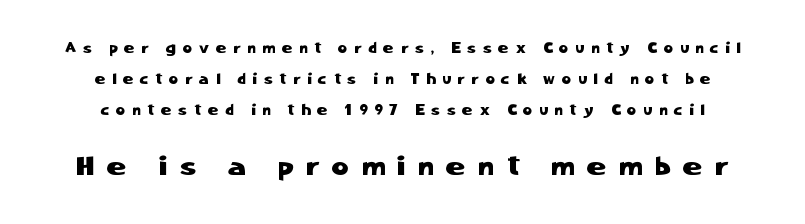
Q: Is the text italic (slanted)? A: No, it is upright.
Q: Is the text underlined? A: No.
Q: Is the spacing between letters normal or unusually wide? A: Unusually wide.
Q: Is the spacing between lines tight, normal or loose? A: Loose.
Q: Which block of text is set in a larger size, the first (top) or the second (bottom)? A: The second (bottom) one.
